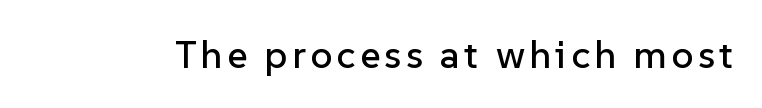
The strip under each line holds only bare page. Do the letters lean? They stand straight. In terms of letterform style, serifs are entirely absent. Looks like regular typesetting: each glyph gets only the width it needs.
